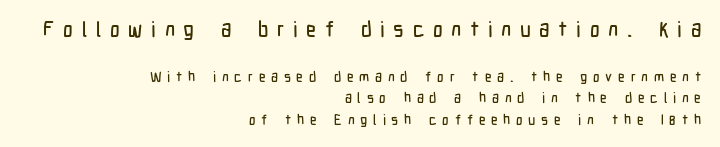
The image shows 21 px text type, upright; set right-aligned, normal line spacing (1.56x), unusually wide letter spacing (+0.41 em), not underlined; the first (top) block is 1.5x larger.
